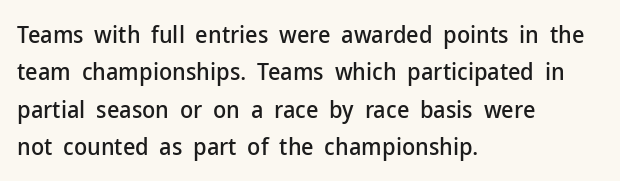
The image shows 24 px text type, upright; set left-aligned, normal line spacing (1.56x), normal letter spacing, not underlined.
